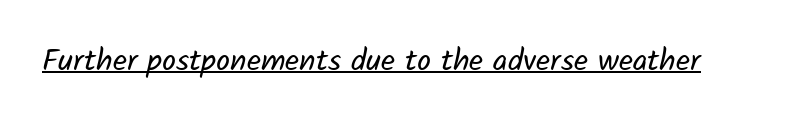
The image shows 31 px regular-weight sans-serif type; set normal letter spacing, underlined; low stroke contrast and a medium x-height.
